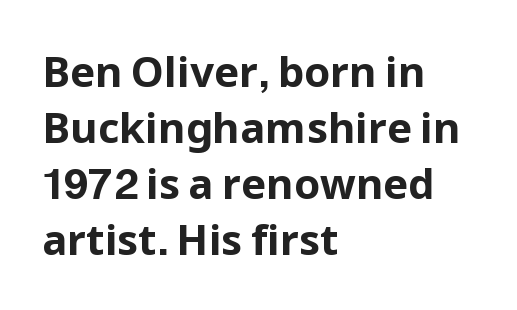
{"serif": "no", "italic": "no", "bold": "yes", "weight": "bold", "width": "normal", "stroke_contrast": "low", "x_height": "medium", "monospaced": "no", "underline": "no", "align": "left", "line_spacing": "normal", "line_spacing_ratio": 1.33, "letter_spacing": "normal", "letter_spacing_em": 0.0, "glyph_px": 42}
